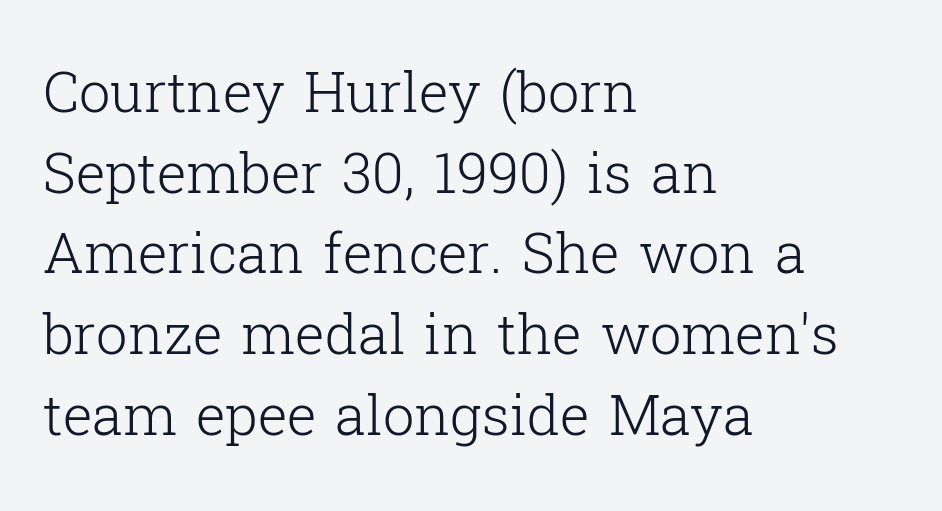
Reading down the block, your eye returns to a fixed left position each line. Every character sits straight up, as roman type does. The type family on display is of the serif kind. Bold? No — there's no thickening of the strokes. Nobody drew a line under any word here. Rows of type keep a routine distance in the vertical direction.
